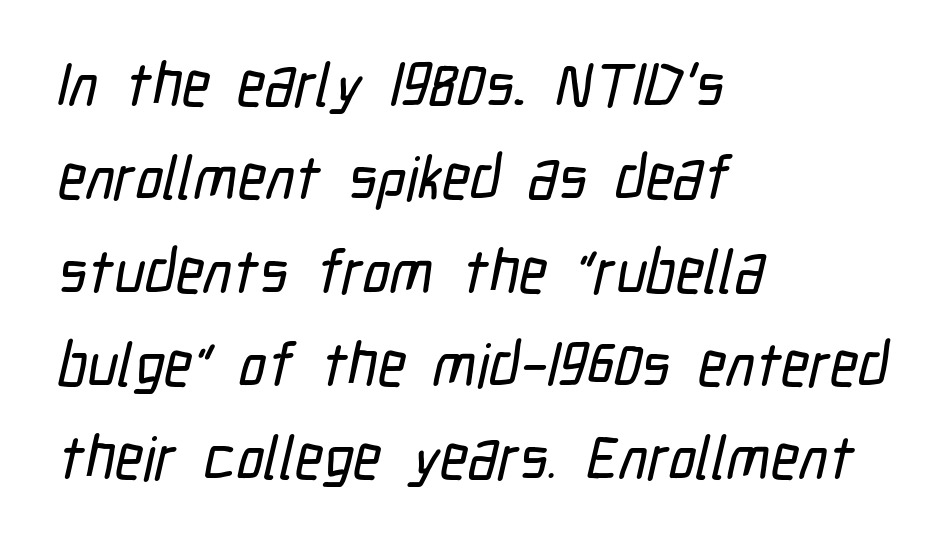
Q: Is the typeface a serif or a sans-serif typeface? A: Sans-serif.
Q: Is the text underlined? A: No.
Q: How is the paragraph aligned? A: Left-aligned.
Q: Is the spacing between letters normal or unusually wide? A: Normal.
Q: Is the spacing between lines tight, normal or loose? A: Normal.
Q: Width (condensed, normal, or wide)? A: Condensed.
Q: Stroke contrast? A: Low.
Q: x-height? A: Medium.
Q: Monospaced? A: No.
